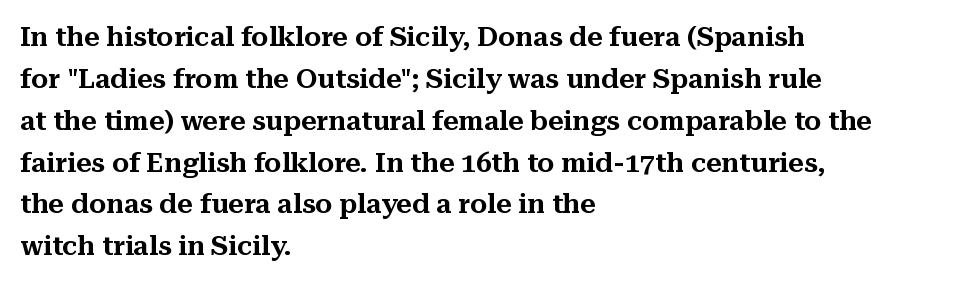
{"italic": "no", "underline": "no", "align": "left", "line_spacing": "normal", "line_spacing_ratio": 1.55, "letter_spacing": "normal", "letter_spacing_em": 0.0, "glyph_px": 27}
